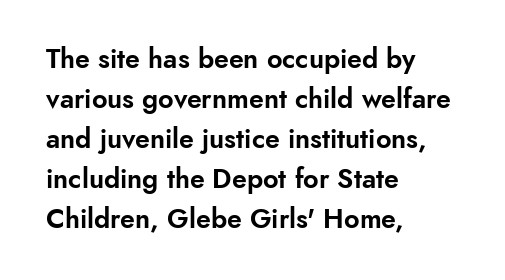
Q: Is the text italic (slanted)? A: No, it is upright.
Q: Is the text underlined? A: No.
Q: How is the paragraph aligned? A: Left-aligned.
Q: Is the spacing between letters normal or unusually wide? A: Normal.
Q: Is the spacing between lines tight, normal or loose? A: Normal.
